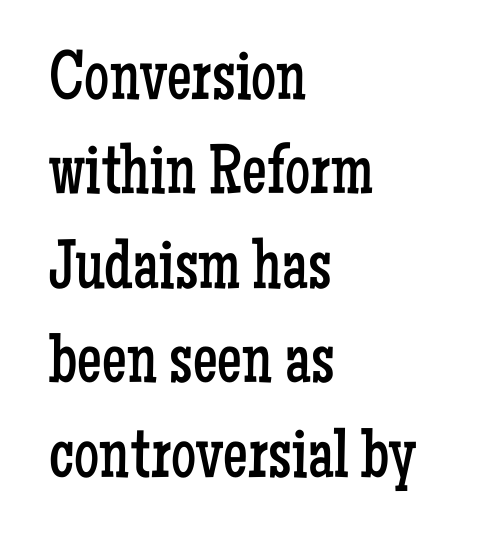
Q: Is the text bold? A: No.
Q: Is the text italic (slanted)? A: No, it is upright.
Q: Is the typeface a serif or a sans-serif typeface? A: Serif.
Q: Is the text underlined? A: No.
Q: How is the paragraph aligned? A: Left-aligned.
Q: Is the spacing between letters normal or unusually wide? A: Normal.
Q: Is the spacing between lines tight, normal or loose? A: Normal.
Q: Width (condensed, normal, or wide)? A: Condensed.
Q: Stroke contrast? A: Low.
Q: x-height? A: Medium.
Q: Monospaced? A: No.
